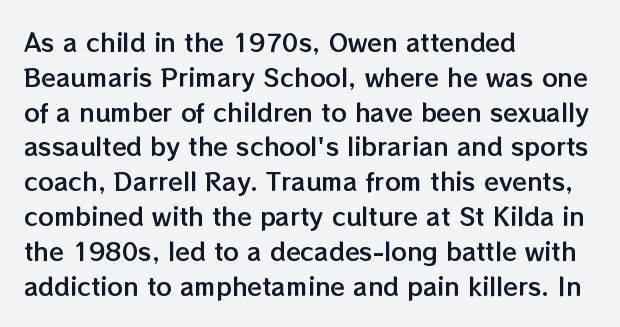
{"italic": "no", "underline": "no", "align": "left", "line_spacing": "normal", "line_spacing_ratio": 1.45, "letter_spacing": "normal", "letter_spacing_em": 0.0, "glyph_px": 24}
